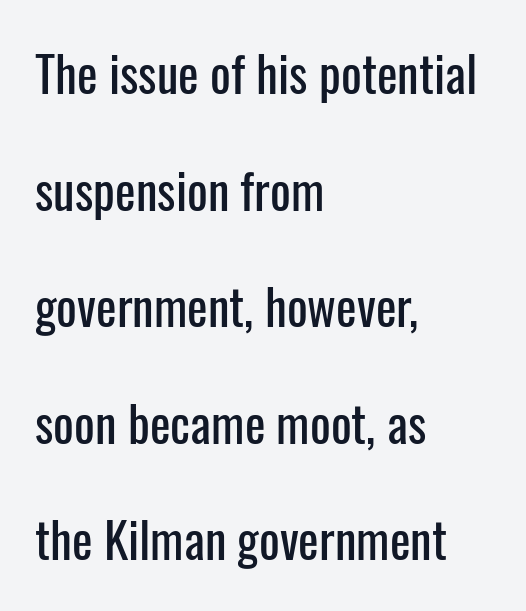
{"serif": "no", "italic": "no", "width": "condensed", "stroke_contrast": "low", "x_height": "medium", "monospaced": "no", "underline": "no", "align": "left", "line_spacing": "loose", "line_spacing_ratio": 2.38, "letter_spacing": "normal", "letter_spacing_em": 0.0, "glyph_px": 49}
